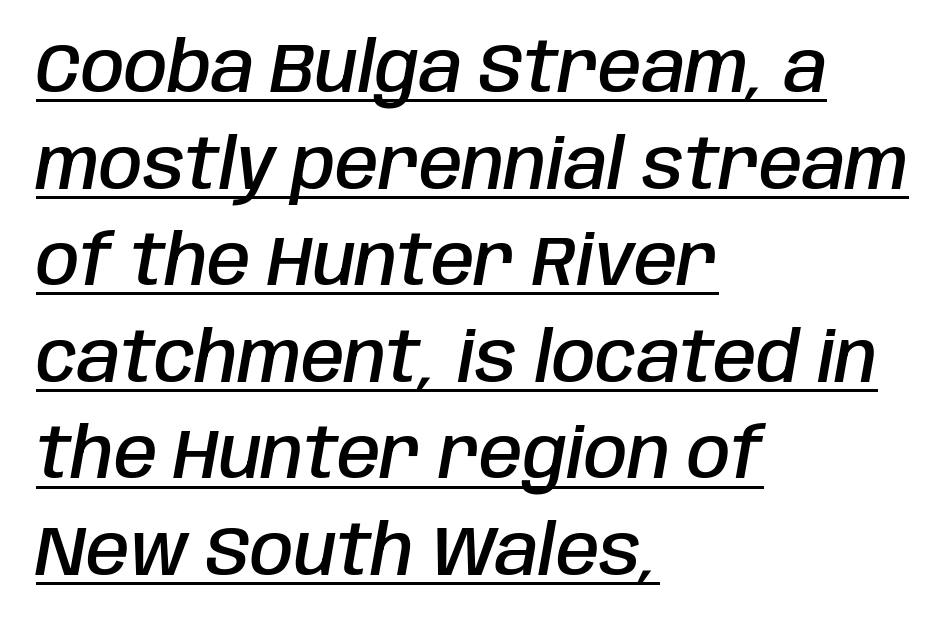
Q: Is the text bold? A: Semi-bold.
Q: Is the text italic (slanted)? A: Yes, it leans right by about 10 degrees.
Q: Is the text underlined? A: Yes.
Q: How is the paragraph aligned? A: Left-aligned.
Q: Is the spacing between letters normal or unusually wide? A: Normal.
Q: Is the spacing between lines tight, normal or loose? A: Normal.
Q: Width (condensed, normal, or wide)? A: Condensed.
Q: Stroke contrast? A: Low.
Q: x-height? A: Large.
Q: Monospaced? A: No.
